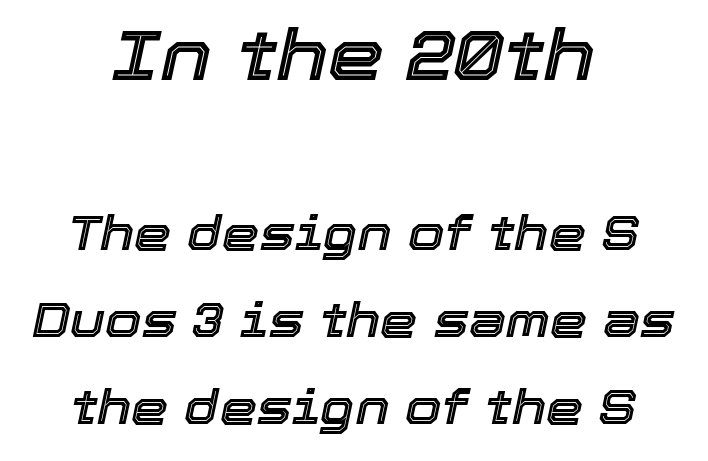
Q: Is the text italic (slanted)? A: Yes, it leans right by about 12 degrees.
Q: Is the text underlined? A: No.
Q: How is the paragraph aligned? A: Centered.
Q: Is the spacing between letters normal or unusually wide? A: Normal.
Q: Which block of text is set in a larger size, the first (top) or the second (bottom)? A: The first (top) one.
Q: Width (condensed, normal, or wide)? A: Normal.
Q: x-height? A: Medium.
Q: Monospaced? A: No.
